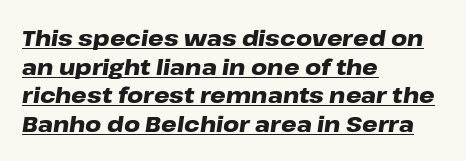
The image shows 22 px bold type, italic (leaning right); set left-aligned, normal line spacing (1.3x), normal letter spacing, underlined.
